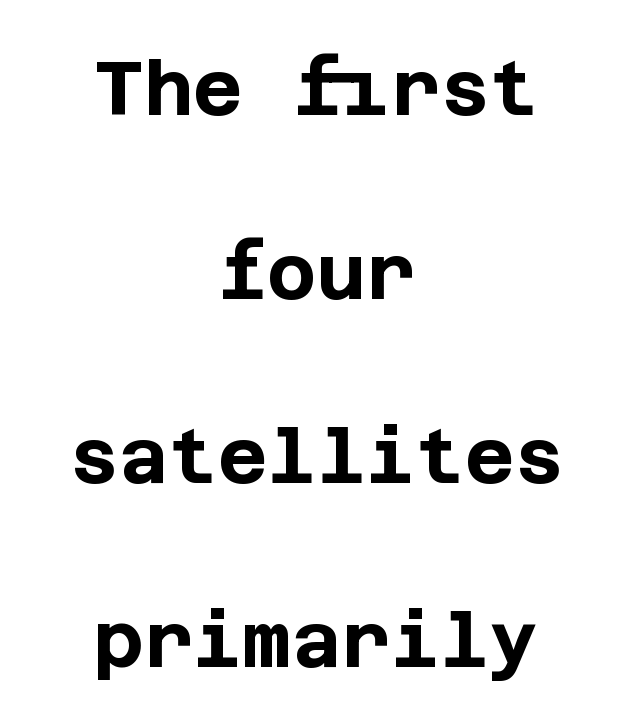
Q: Is the text bold? A: Yes.
Q: Is the text italic (slanted)? A: No, it is upright.
Q: Is the typeface a serif or a sans-serif typeface? A: Sans-serif.
Q: Is the text underlined? A: No.
Q: How is the paragraph aligned? A: Centered.
Q: Is the spacing between letters normal or unusually wide? A: Normal.
Q: Is the spacing between lines tight, normal or loose? A: Loose.
Q: Width (condensed, normal, or wide)? A: Normal.
Q: Stroke contrast? A: Low.
Q: x-height? A: Large.
